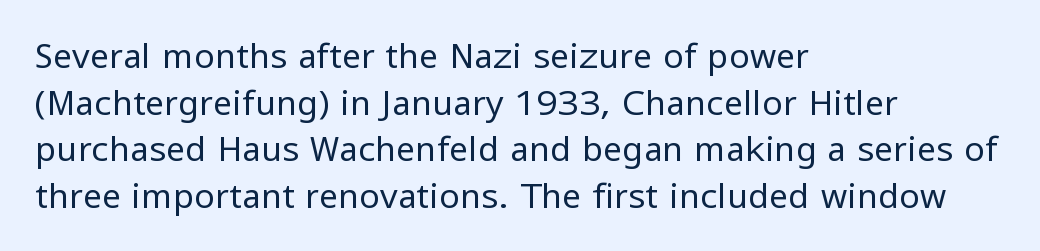
{"serif": "no", "italic": "no", "bold": "no", "weight": "regular", "width": "normal", "stroke_contrast": "low", "x_height": "medium", "monospaced": "no", "underline": "no", "align": "left", "line_spacing": "normal", "line_spacing_ratio": 1.37, "letter_spacing": "normal", "letter_spacing_em": 0.0, "glyph_px": 34}
